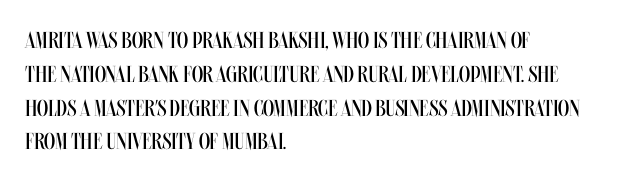
The image shows 23 px text type, upright; set left-aligned, normal line spacing (1.47x), normal letter spacing, not underlined.
